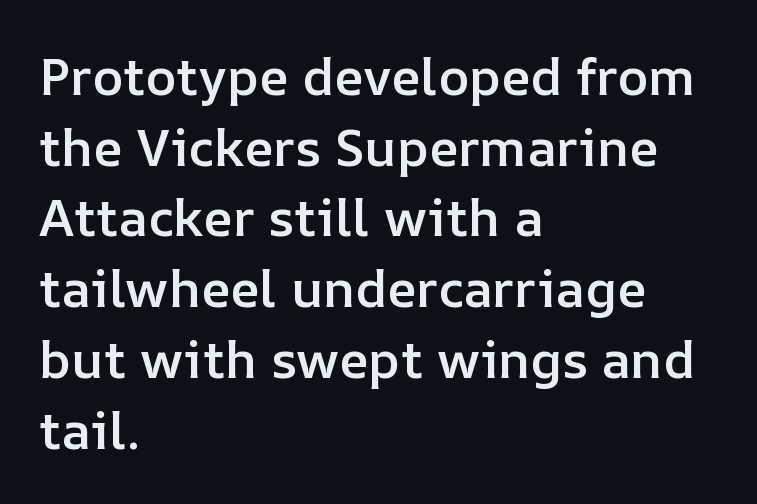
{"italic": "no", "bold": "semi", "weight": "semibold", "width": "normal", "stroke_contrast": "low", "x_height": "medium", "monospaced": "no", "underline": "no", "align": "left", "line_spacing": "normal", "line_spacing_ratio": 1.36, "letter_spacing": "normal", "letter_spacing_em": 0.0, "glyph_px": 52}
